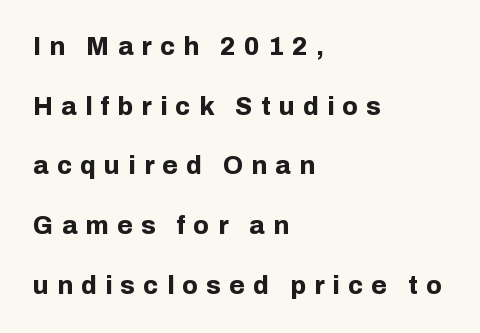
The image shows 25 px bold type, upright; set left-aligned, loose line spacing (2.39x), unusually wide letter spacing (+0.33 em), not underlined.
